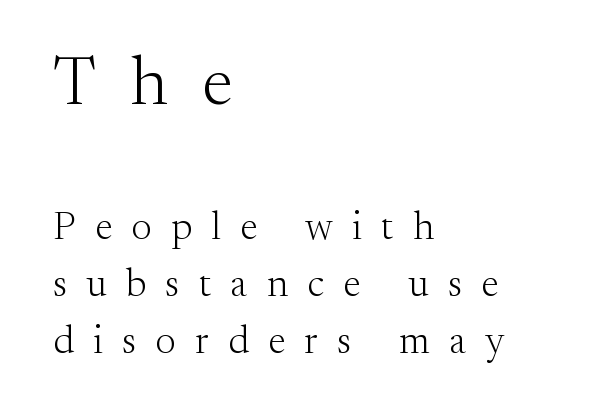
The letters stand upright; this is a roman face. Compared with a typical body face, this is equally light or lighter still. The letters advance in unequal steps, a hallmark of proportional type. In this sample the first text group is rendered at the bigger scale. The tracking reads as deliberately expanded to a designer's eye.
